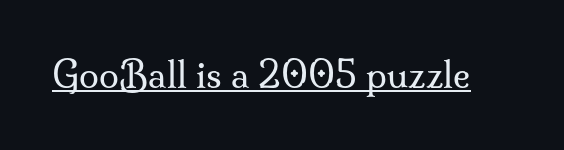
Q: Is the text bold? A: No.
Q: Is the text italic (slanted)? A: No, it is upright.
Q: Is the typeface a serif or a sans-serif typeface? A: Serif.
Q: Is the text underlined? A: Yes.
Q: Is the spacing between letters normal or unusually wide? A: Normal.
Q: Width (condensed, normal, or wide)? A: Normal.
Q: Stroke contrast? A: Medium.
Q: x-height? A: Small.
Q: Monospaced? A: No.
